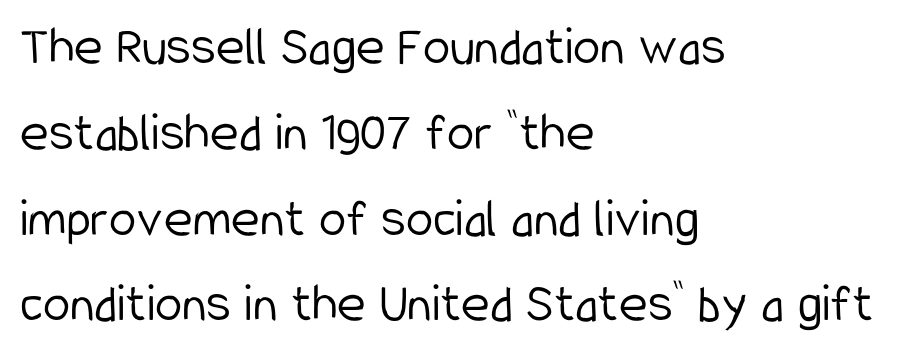
The image shows 55 px light, condensed sans-serif type, upright; set left-aligned, normal line spacing (1.56x), normal letter spacing, not underlined; low stroke contrast and a medium x-height.
